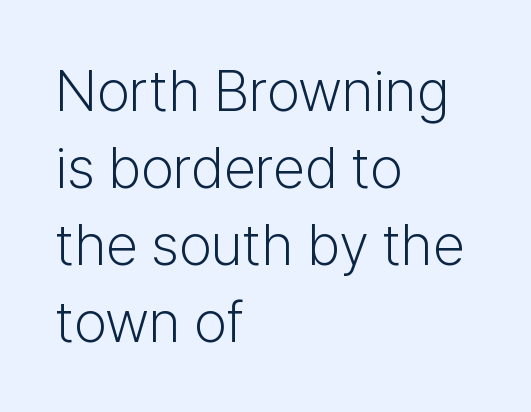
{"serif": "no", "italic": "no", "bold": "no", "weight": "light", "width": "normal", "stroke_contrast": "low", "x_height": "medium", "monospaced": "no", "underline": "no", "align": "left", "line_spacing": "normal", "line_spacing_ratio": 1.33, "letter_spacing": "normal", "letter_spacing_em": 0.0, "glyph_px": 58}
